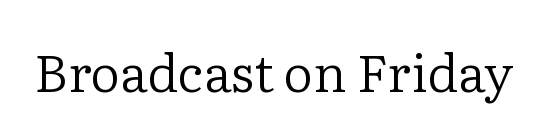
Q: Is the text bold? A: No.
Q: Is the text italic (slanted)? A: No, it is upright.
Q: Is the typeface a serif or a sans-serif typeface? A: Serif.
Q: Is the text underlined? A: No.
Q: Is the spacing between letters normal or unusually wide? A: Normal.
Q: Width (condensed, normal, or wide)? A: Normal.
Q: Stroke contrast? A: Low.
Q: x-height? A: Medium.
Q: Monospaced? A: No.
